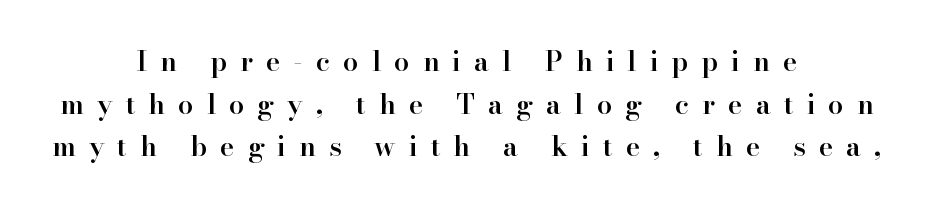
Designer's note — italics off, roman on. The passage shown has open, widely tracked lettering throughout. In CSS terms this would be text-align: center. Notice the strokes are somewhat thickened but not fully heavy: this is a semibold. The rows are spaced the way most documents space them. The strip under each line holds only bare page.
